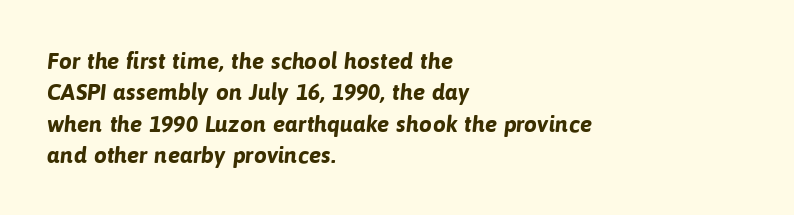
Q: Is the text bold? A: Yes.
Q: Is the text underlined? A: No.
Q: How is the paragraph aligned? A: Left-aligned.
Q: Is the spacing between letters normal or unusually wide? A: Normal.
Q: Is the spacing between lines tight, normal or loose? A: Normal.
